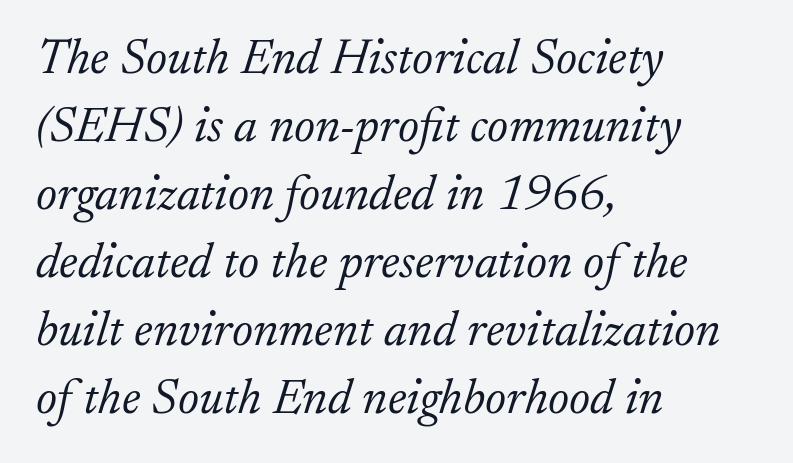
What kind of face is this? One with serifs. Weight: not bold — regular or lighter. The rows are spaced the way most documents space them. A bare baseline throughout the passage.
